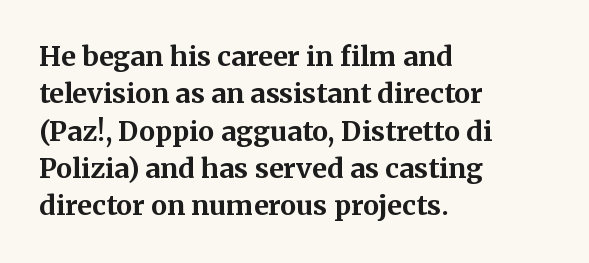
Q: Is the text bold? A: Yes.
Q: Is the text italic (slanted)? A: No, it is upright.
Q: Is the text underlined? A: No.
Q: How is the paragraph aligned? A: Left-aligned.
Q: Is the spacing between letters normal or unusually wide? A: Normal.
Q: Is the spacing between lines tight, normal or loose? A: Normal.
